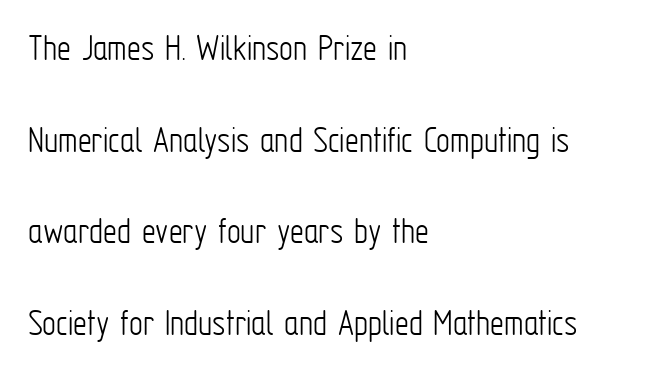
{"serif": "no", "italic": "no", "bold": "no", "weight": "light", "width": "condensed", "stroke_contrast": "low", "x_height": "medium", "monospaced": "no", "underline": "no", "align": "left", "line_spacing": "loose", "line_spacing_ratio": 2.35, "letter_spacing": "normal", "letter_spacing_em": 0.0, "glyph_px": 39}
